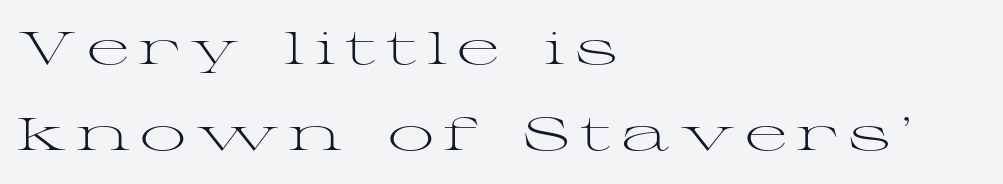
Glyph-to-glyph distance is far greater than everyday printed text. The type sits square on the baseline with zero lean. I'd call this a serif setting — the letters wear small feet. Descenders are the only things crossing below the line. Character widths vary here, with narrow letters taking less room than wide ones. Ink coverage per letter is moderate at most.
